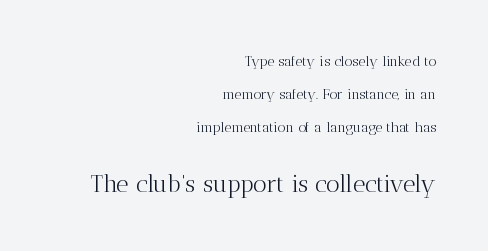
The space directly below the letters is spotless. The rendering enlarges the type as you move from the upper chunk to the lower. Compared with a flush-left layout, this one pins lines to the opposite, right side. Horizontal bands of white between lines are thick stripes. This sample uses plain, unmodified letter spacing. Vertical strokes here are truly vertical.
